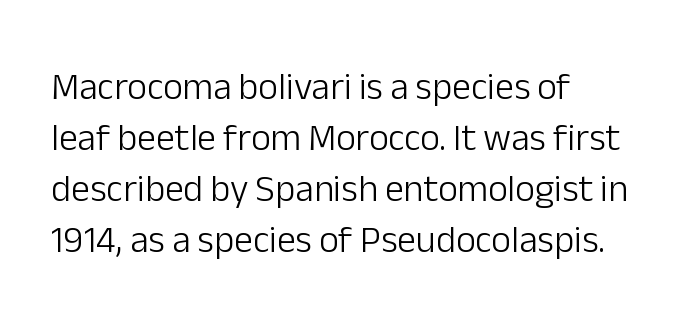
This rendering features lettering with no underline. A typesetter would call this proportional, since set widths differ per character. Check where the strokes stop: nothing finishes them off — pure sans. Typeset ragged right — the left edge is the straight one. In terms of leading, this rendering sits right in the middle. The strokes are not fattened; the text isn't bold.
